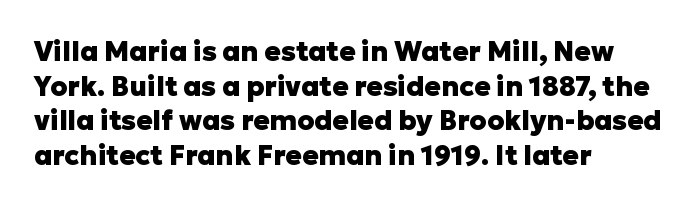
Q: Is the text bold? A: Yes.
Q: Is the text italic (slanted)? A: No, it is upright.
Q: Is the text underlined? A: No.
Q: How is the paragraph aligned? A: Left-aligned.
Q: Is the spacing between letters normal or unusually wide? A: Normal.
Q: Is the spacing between lines tight, normal or loose? A: Normal.
